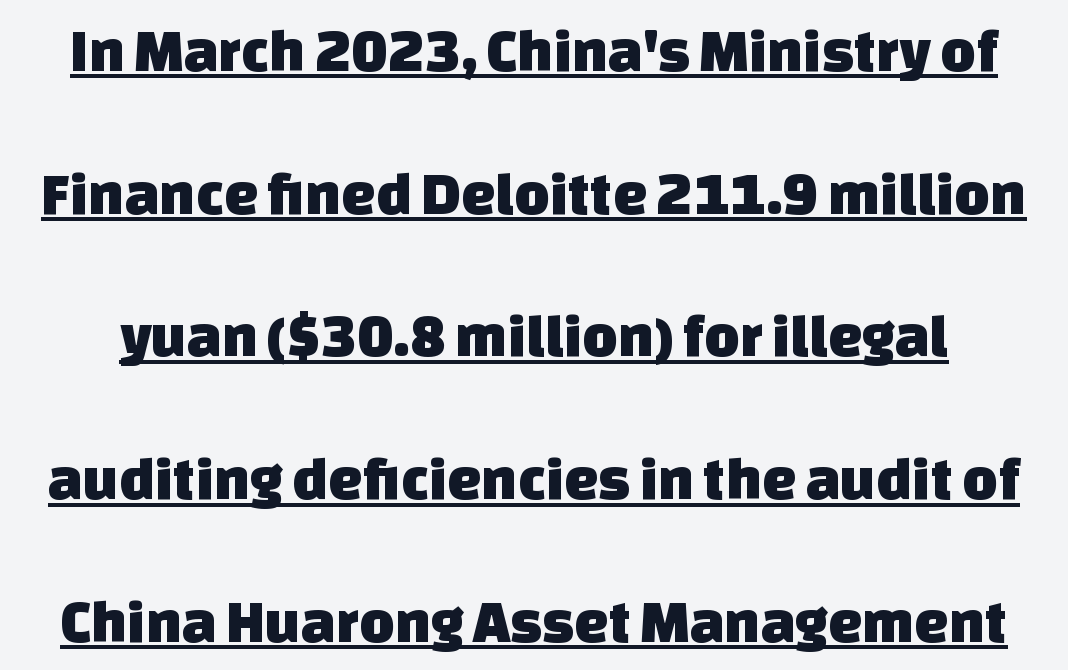
Q: Is the typeface a serif or a sans-serif typeface? A: Sans-serif.
Q: Is the text underlined? A: Yes.
Q: Is the spacing between letters normal or unusually wide? A: Normal.
Q: Is the spacing between lines tight, normal or loose? A: Loose.
Q: Width (condensed, normal, or wide)? A: Normal.
Q: Stroke contrast? A: Low.
Q: x-height? A: Large.
Q: Monospaced? A: No.
